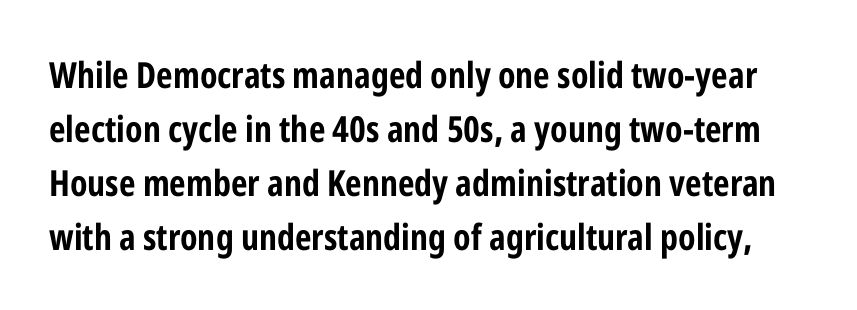
Unmarked baselines from the first word to the last. Stroke thickness is high; the sample reads as a true bold. In terms of leading, this rendering sits right in the middle. Between one letter and the next there's only the usual sliver of space. Vertical strokes here are truly vertical. A sans-serif font was chosen for this passage.
